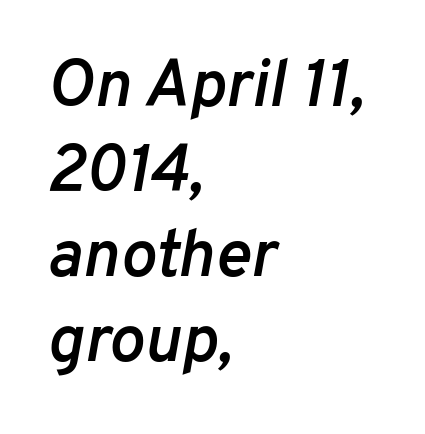
The image shows 67 px semibold type, italic (leaning right); set left-aligned, normal line spacing (1.27x), normal letter spacing, not underlined; low stroke contrast and a medium x-height.
